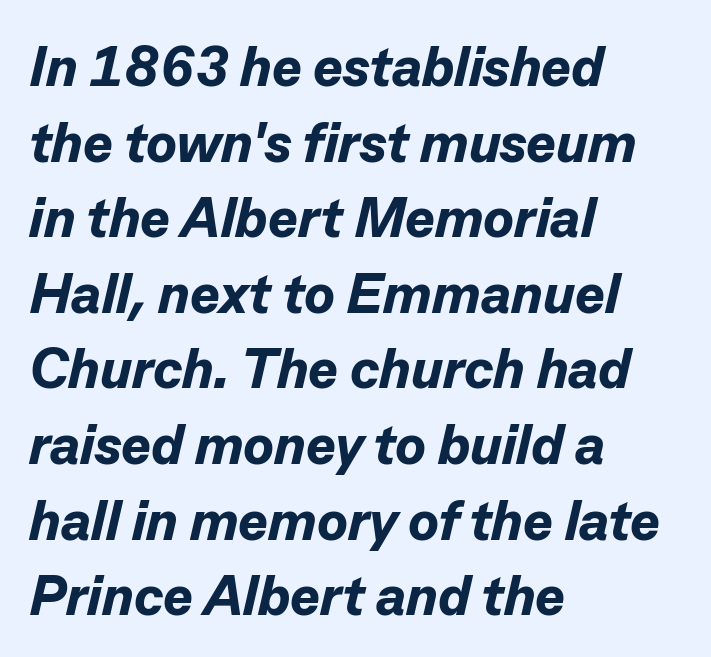
{"italic": "yes", "lean": "right", "slant_degrees": 13, "bold": "yes", "weight": "bold", "width": "normal", "stroke_contrast": "low", "x_height": "medium", "monospaced": "no", "underline": "no", "align": "left", "line_spacing": "normal", "line_spacing_ratio": 1.35, "letter_spacing": "normal", "letter_spacing_em": 0.0, "glyph_px": 56}
